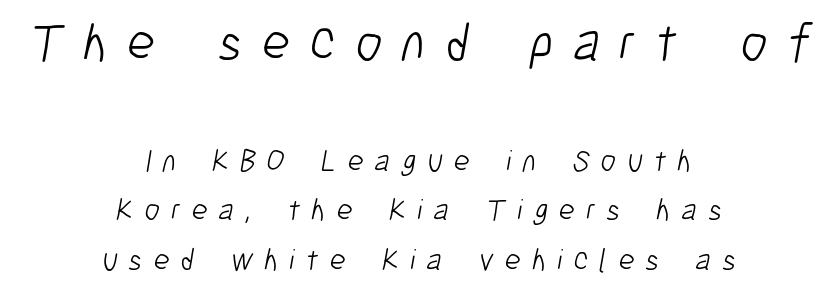
{"serif": "no", "bold": "no", "weight": "light", "width": "condensed", "stroke_contrast": "low", "x_height": "medium", "monospaced": "no", "underline": "no", "align": "center", "line_spacing": "normal", "line_spacing_ratio": 1.6, "letter_spacing": "wide", "letter_spacing_em": 0.36, "larger_block": "first", "size_ratio": 1.74, "glyph_px": 54}
